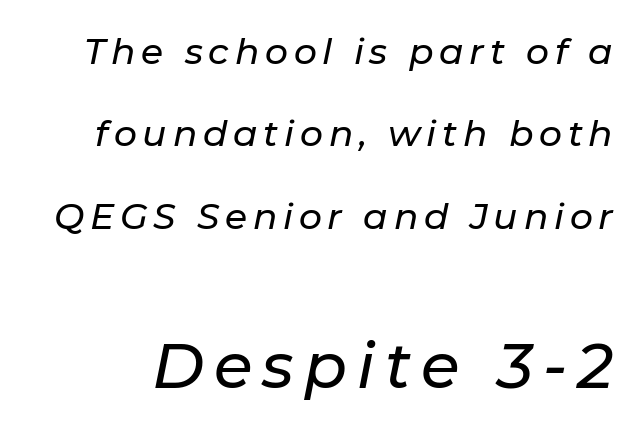
You get the small type first, then a jump to larger type. This is oblique type, the kind used for emphasis or titles. You could not count columns in this text — the font is proportionally spaced. This sample trades compactness for vertical openness between lines. A clean baseline with only descenders dipping below it.
